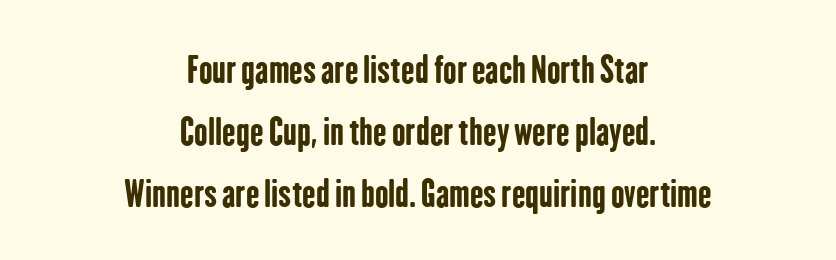
Q: Is the text bold? A: Yes.
Q: Is the text italic (slanted)? A: No, it is upright.
Q: Is the typeface a serif or a sans-serif typeface? A: Sans-serif.
Q: Is the text underlined? A: No.
Q: How is the paragraph aligned? A: Centered.
Q: Is the spacing between letters normal or unusually wide? A: Normal.
Q: Width (condensed, normal, or wide)? A: Condensed.
Q: Stroke contrast? A: Low.
Q: x-height? A: Medium.
Q: Monospaced? A: No.
